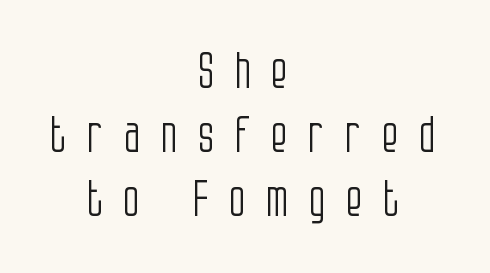
Q: Is the text bold? A: No.
Q: Is the text italic (slanted)? A: No, it is upright.
Q: Is the typeface a serif or a sans-serif typeface? A: Sans-serif.
Q: Is the text underlined? A: No.
Q: How is the paragraph aligned? A: Centered.
Q: Is the spacing between letters normal or unusually wide? A: Unusually wide.
Q: Is the spacing between lines tight, normal or loose? A: Normal.
Q: Width (condensed, normal, or wide)? A: Condensed.
Q: Stroke contrast? A: Low.
Q: x-height? A: Large.
Q: Monospaced? A: No.
